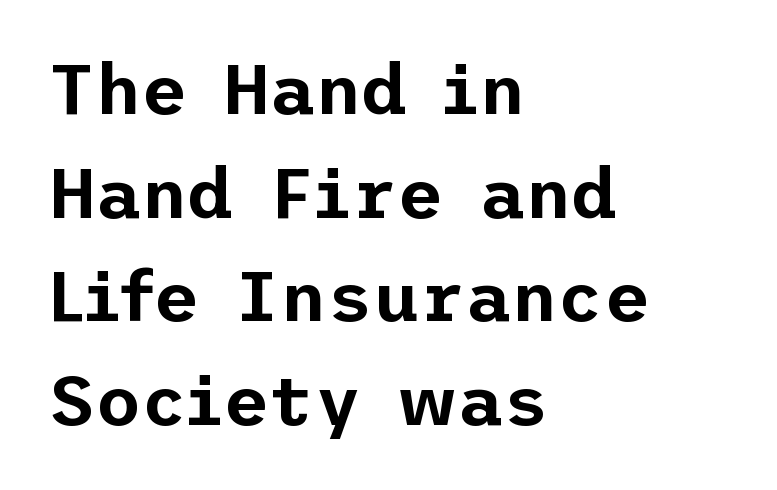
The image shows 71 px sans-serif type, upright; set left-aligned, normal line spacing (1.46x), normal letter spacing, not underlined; low stroke contrast and a medium x-height.
